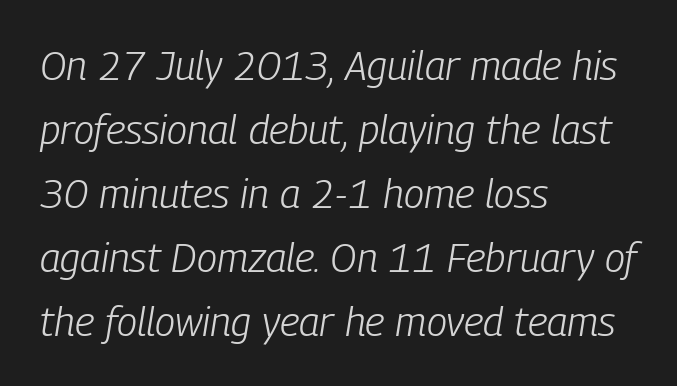
{"italic": "yes", "lean": "right", "slant_degrees": 9, "bold": "no", "weight": "light", "width": "condensed", "stroke_contrast": "low", "x_height": "medium", "monospaced": "no", "underline": "no", "align": "left", "line_spacing": "normal", "line_spacing_ratio": 1.56, "letter_spacing": "normal", "letter_spacing_em": 0.0, "glyph_px": 41}
